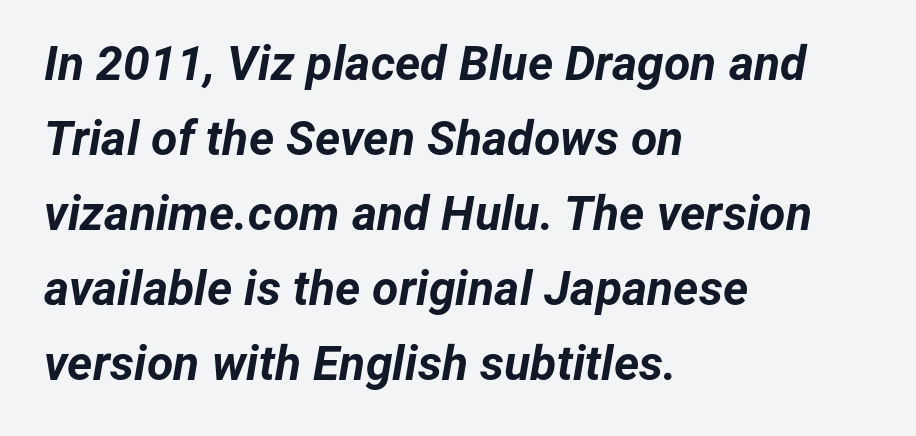
{"italic": "yes", "lean": "right", "slant_degrees": 12, "bold": "yes", "weight": "bold", "width": "normal", "stroke_contrast": "low", "x_height": "medium", "monospaced": "no", "underline": "no", "align": "left", "line_spacing": "normal", "line_spacing_ratio": 1.56, "letter_spacing": "normal", "letter_spacing_em": 0.0, "glyph_px": 48}
